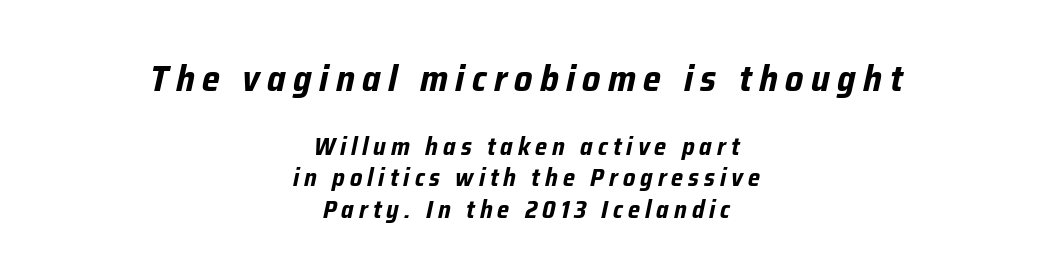
Q: Is the text bold? A: Yes.
Q: Is the text italic (slanted)? A: Yes, it leans right by about 12 degrees.
Q: Is the text underlined? A: No.
Q: How is the paragraph aligned? A: Centered.
Q: Is the spacing between letters normal or unusually wide? A: Unusually wide.
Q: Is the spacing between lines tight, normal or loose? A: Normal.
Q: Which block of text is set in a larger size, the first (top) or the second (bottom)? A: The first (top) one.
Q: Width (condensed, normal, or wide)? A: Condensed.
Q: Stroke contrast? A: Low.
Q: x-height? A: Medium.
Q: Monospaced? A: No.
